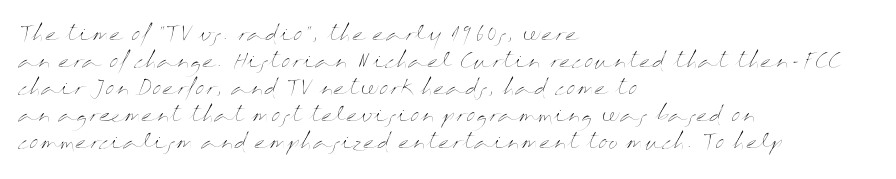
These lines keep a tight, regular rhythm from letter to letter. The rows are spaced the way most documents space them. Nothing heavy about these letters — not bold at all. Check under the words: just untouched page. All the whitespace from short lines collects on the right.
